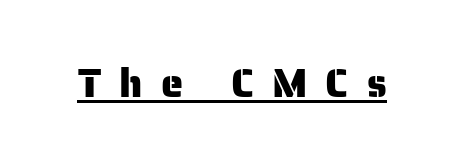
{"serif": "no", "italic": "no", "width": "normal", "stroke_contrast": "low", "x_height": "medium", "monospaced": "no", "underline": "yes", "letter_spacing": "wide", "letter_spacing_em": 0.46, "glyph_px": 40}
